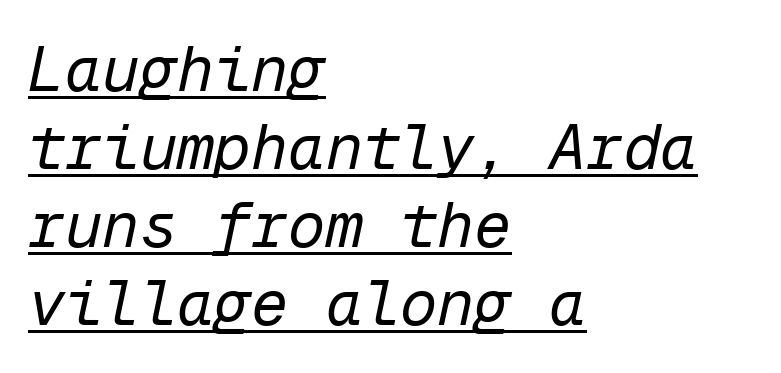
The image shows 62 px regular-weight type, italic (leaning right), monospaced; set left-aligned, normal line spacing (1.26x), normal letter spacing, underlined; low stroke contrast and a medium x-height.
